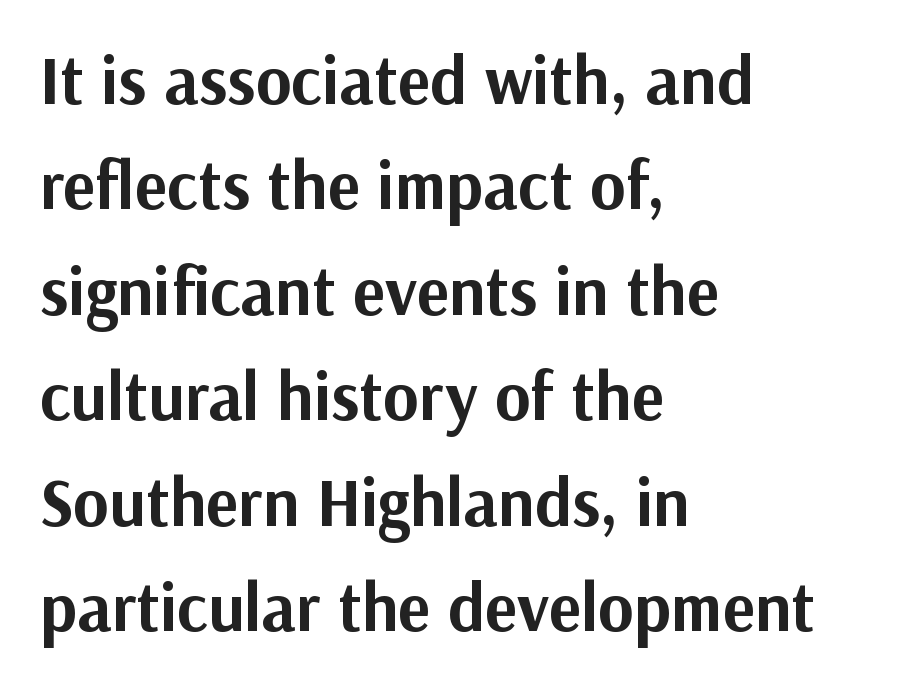
Looks like regular typesetting: each glyph gets only the width it needs. Honestly, the row spacing looks completely unremarkable. No word sits above an underline. No extra tracking has been applied to these lines. Reading down the block, your eye returns to a fixed left position each line.
